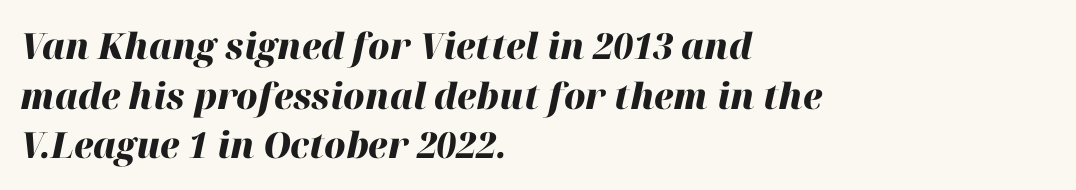
Q: Is the text bold? A: Yes.
Q: Is the text italic (slanted)? A: Yes, it leans right by about 12 degrees.
Q: Is the text underlined? A: No.
Q: How is the paragraph aligned? A: Left-aligned.
Q: Is the spacing between letters normal or unusually wide? A: Normal.
Q: Is the spacing between lines tight, normal or loose? A: Normal.
Q: Width (condensed, normal, or wide)? A: Normal.
Q: Stroke contrast? A: High.
Q: x-height? A: Medium.
Q: Monospaced? A: No.
